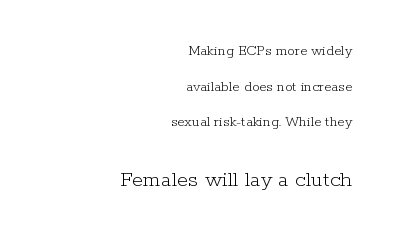
The font sits on the lighter half of the weight spectrum, regular included. Unlike italic type, these characters show no tilt at all. Vertical spacing — loose. Character size in the trailing block exceeds that of the leading block. A clean baseline with only descenders dipping below it. In CSS terms this would be text-align: right.
